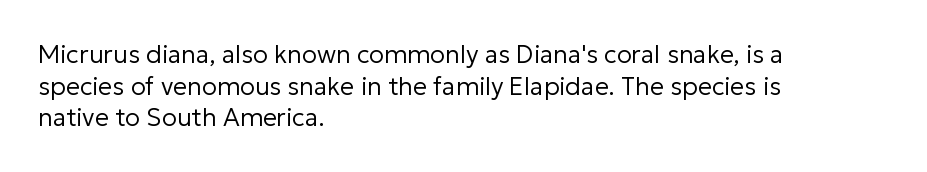
The image shows 25 px text type, upright; set left-aligned, normal line spacing (1.27x), normal letter spacing, not underlined.
